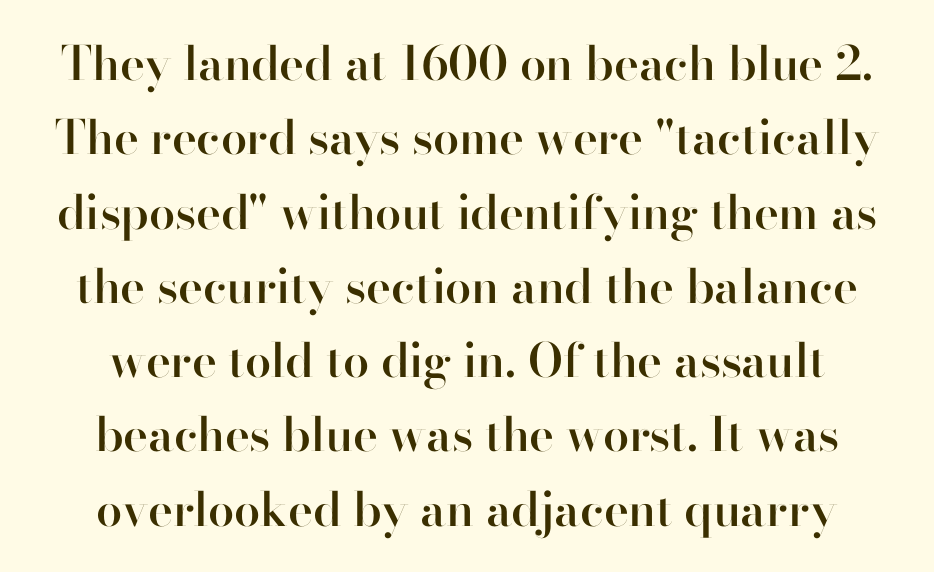
The image shows 47 px semibold sans-serif type, upright; set centered, normal line spacing (1.58x), normal letter spacing, not underlined; high stroke contrast and a small x-height.
